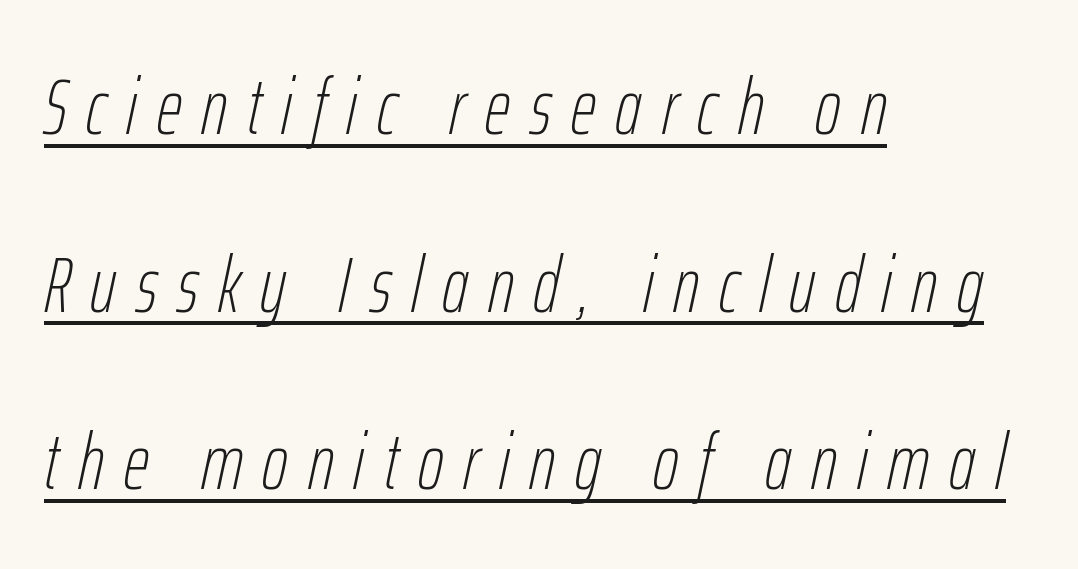
{"italic": "yes", "lean": "right", "slant_degrees": 12, "bold": "no", "weight": "thin", "width": "condensed", "stroke_contrast": "low", "x_height": "medium", "monospaced": "no", "underline": "yes", "align": "left", "line_spacing": "loose", "line_spacing_ratio": 2.25, "letter_spacing": "wide", "letter_spacing_em": 0.25, "glyph_px": 79}
